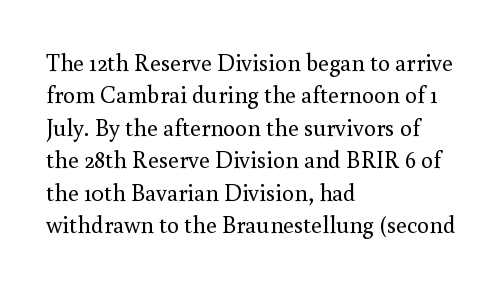
Q: Is the text bold? A: No.
Q: Is the text italic (slanted)? A: No, it is upright.
Q: Is the text underlined? A: No.
Q: How is the paragraph aligned? A: Left-aligned.
Q: Is the spacing between letters normal or unusually wide? A: Normal.
Q: Is the spacing between lines tight, normal or loose? A: Normal.
